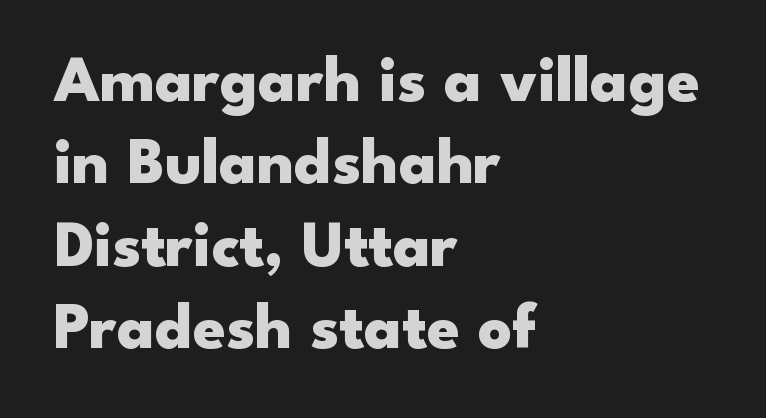
The image shows 66 px heavy, wide sans-serif type, upright; set left-aligned, normal line spacing (1.25x), normal letter spacing, not underlined; low stroke contrast and a small x-height.
